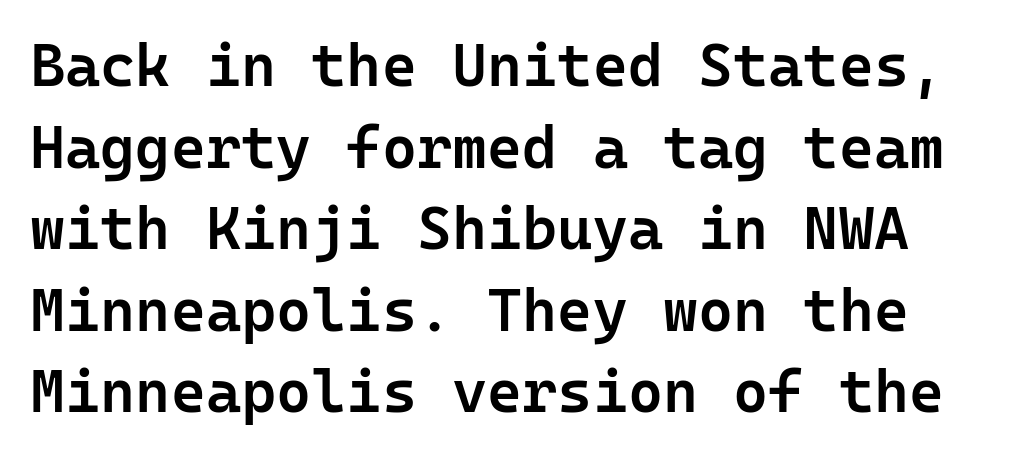
Q: Is the text bold? A: Semi-bold.
Q: Is the text italic (slanted)? A: No, it is upright.
Q: Is the typeface a serif or a sans-serif typeface? A: Sans-serif.
Q: Is the text underlined? A: No.
Q: Is the spacing between letters normal or unusually wide? A: Normal.
Q: Is the spacing between lines tight, normal or loose? A: Normal.
Q: Width (condensed, normal, or wide)? A: Normal.
Q: Stroke contrast? A: Low.
Q: x-height? A: Medium.
